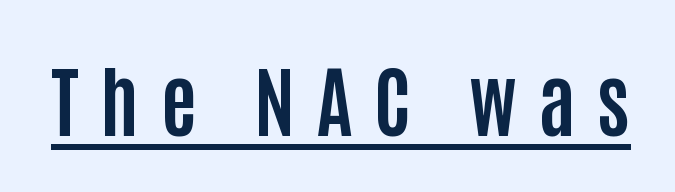
Q: Is the text bold? A: Yes.
Q: Is the text italic (slanted)? A: No, it is upright.
Q: Is the typeface a serif or a sans-serif typeface? A: Sans-serif.
Q: Is the text underlined? A: Yes.
Q: Is the spacing between letters normal or unusually wide? A: Unusually wide.
Q: Width (condensed, normal, or wide)? A: Condensed.
Q: Stroke contrast? A: Low.
Q: x-height? A: Large.
Q: Monospaced? A: No.
